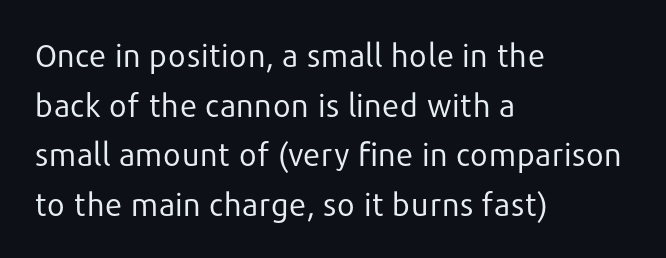
Q: Is the text bold? A: No.
Q: Is the text italic (slanted)? A: No, it is upright.
Q: Is the typeface a serif or a sans-serif typeface? A: Sans-serif.
Q: Is the text underlined? A: No.
Q: How is the paragraph aligned? A: Left-aligned.
Q: Is the spacing between letters normal or unusually wide? A: Normal.
Q: Is the spacing between lines tight, normal or loose? A: Normal.
Q: Width (condensed, normal, or wide)? A: Normal.
Q: Stroke contrast? A: Low.
Q: x-height? A: Medium.
Q: Monospaced? A: No.
